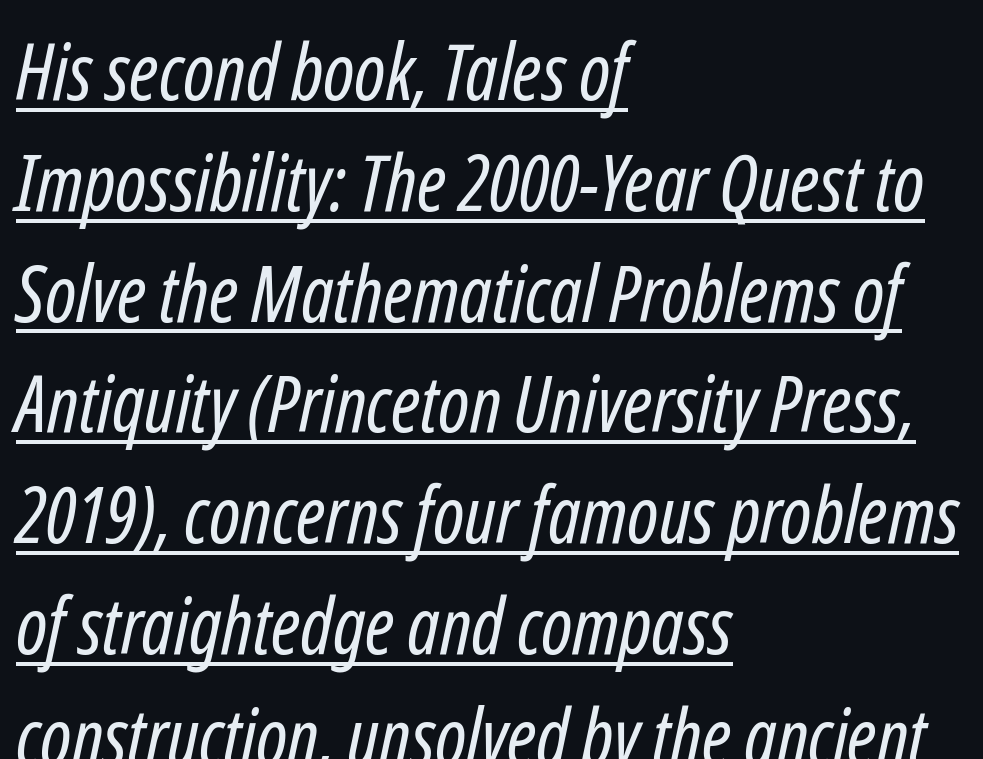
{"serif": "no", "bold": "no", "weight": "regular", "width": "condensed", "stroke_contrast": "low", "x_height": "medium", "monospaced": "no", "underline": "yes", "align": "left", "line_spacing": "normal", "line_spacing_ratio": 1.42, "letter_spacing": "normal", "letter_spacing_em": 0.0, "glyph_px": 78}
